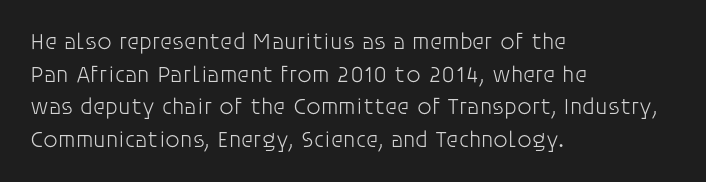
{"italic": "no", "bold": "no", "underline": "no", "align": "left", "line_spacing": "normal", "line_spacing_ratio": 1.42, "letter_spacing": "normal", "letter_spacing_em": 0.0, "glyph_px": 23}
